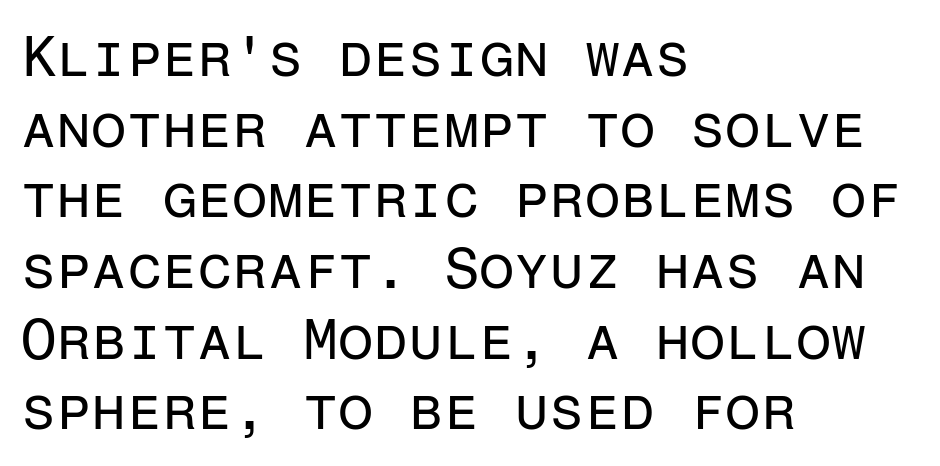
{"serif": "no", "italic": "no", "bold": "no", "weight": "regular", "width": "normal", "stroke_contrast": "low", "x_height": "medium", "monospaced": "yes", "underline": "no", "align": "left", "line_spacing_ratio": 1.24, "letter_spacing": "normal", "letter_spacing_em": 0.0, "glyph_px": 57}
